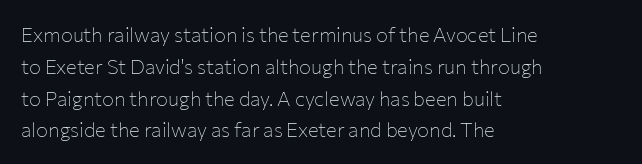
The image shows 20 px text type, upright; set left-aligned, normal line spacing (1.59x), normal letter spacing, not underlined.
